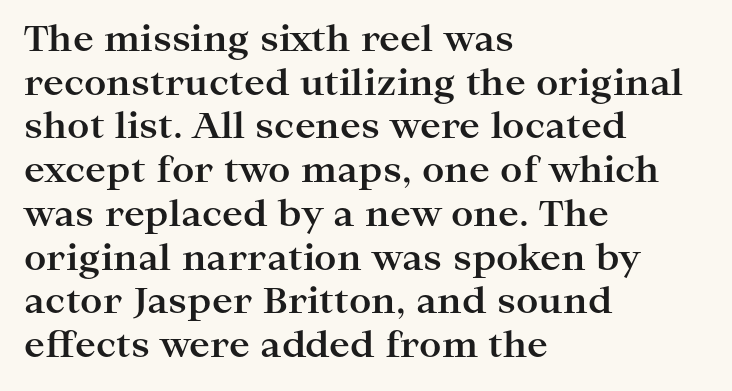
{"serif": "yes", "italic": "no", "bold": "yes", "weight": "bold", "width": "wide", "stroke_contrast": "high", "x_height": "medium", "monospaced": "no", "underline": "no", "align": "left", "line_spacing": "normal", "line_spacing_ratio": 1.25, "letter_spacing": "normal", "letter_spacing_em": 0.0, "glyph_px": 35}
